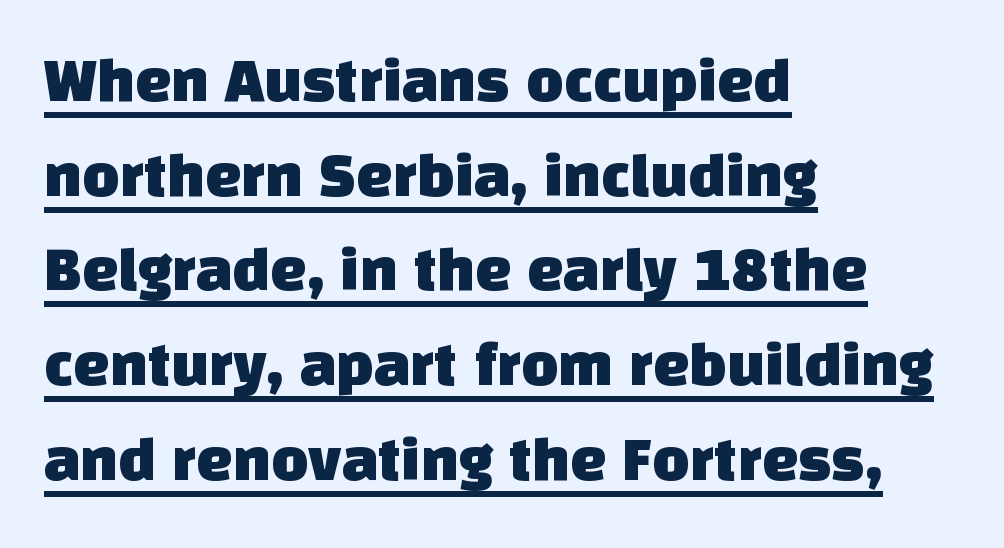
{"serif": "no", "width": "normal", "stroke_contrast": "low", "x_height": "large", "monospaced": "no", "underline": "yes", "align": "left", "line_spacing": "normal", "line_spacing_ratio": 1.48, "letter_spacing": "normal", "letter_spacing_em": 0.0, "glyph_px": 64}
